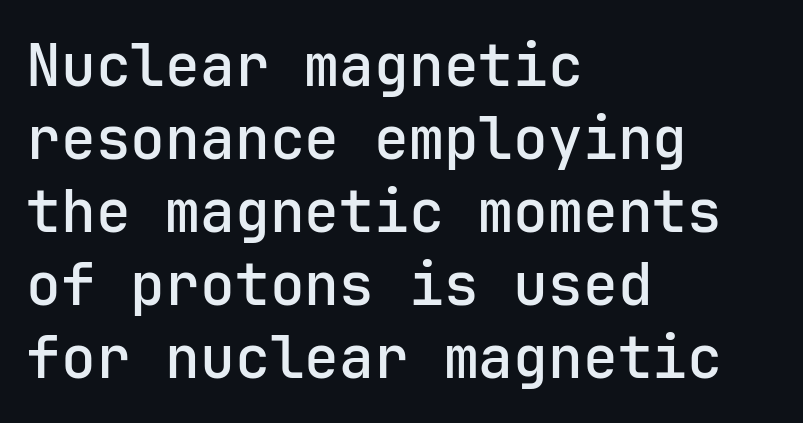
The image shows 58 px sans-serif type, upright, monospaced; set left-aligned, normal line spacing (1.26x), normal letter spacing, not underlined; low stroke contrast and a medium x-height.
